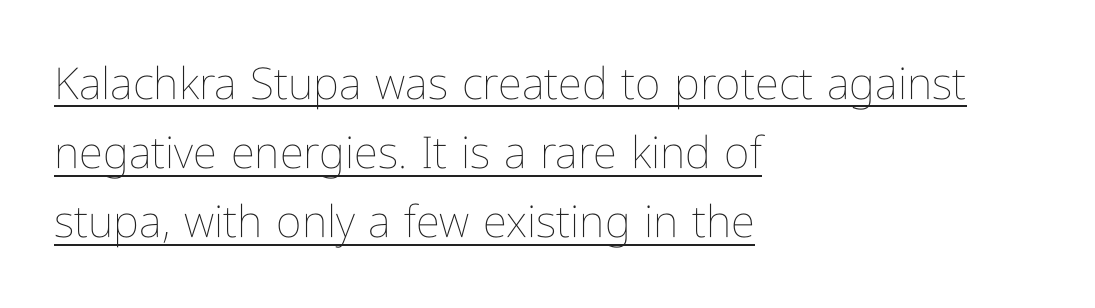
Q: Is the text bold? A: No.
Q: Is the text italic (slanted)? A: No, it is upright.
Q: Is the text underlined? A: Yes.
Q: How is the paragraph aligned? A: Left-aligned.
Q: Is the spacing between letters normal or unusually wide? A: Normal.
Q: Is the spacing between lines tight, normal or loose? A: Normal.
Q: Width (condensed, normal, or wide)? A: Condensed.
Q: Stroke contrast? A: Low.
Q: x-height? A: Medium.
Q: Monospaced? A: No.
